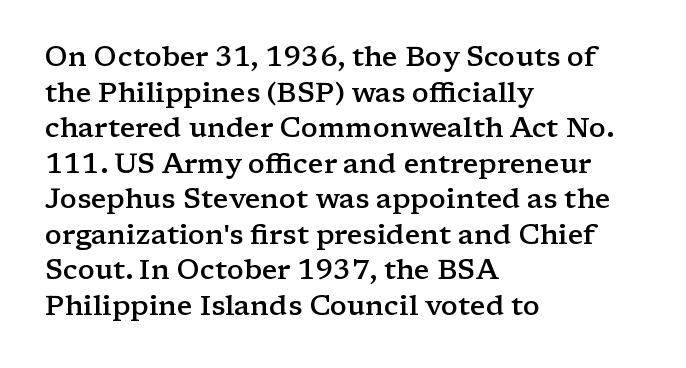
The image shows 28 px semibold, wide serif type, upright; set left-aligned, normal line spacing (1.27x), normal letter spacing, not underlined; low stroke contrast and a medium x-height.
